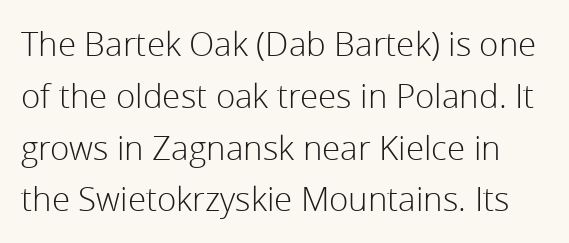
Each letter keeps its own natural width here, so spacing adapts to shape. The typography opts for an upright posture over an oblique one. Anything drawn beneath the words? Only blank space. This sample uses plain, unmodified letter spacing. Examine the stroke ends and you'll find no serifs.
